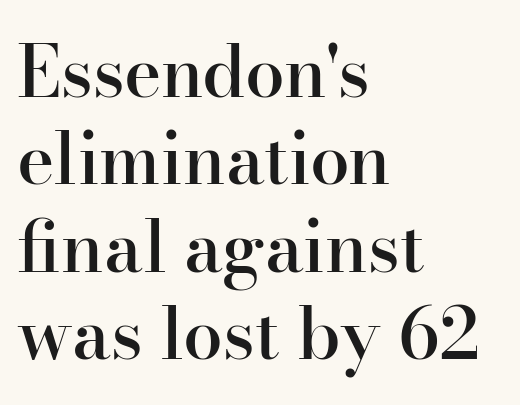
Stroke terminals: seriffed. A roman cut, with each character standing at attention. These lines stack with their left ends in a neat column. The zone under the glyphs is completely vacant. In terms of letterspacing, this is plain default setting. Is this a fixed-width face? No — the glyphs have proportional, varying widths.
